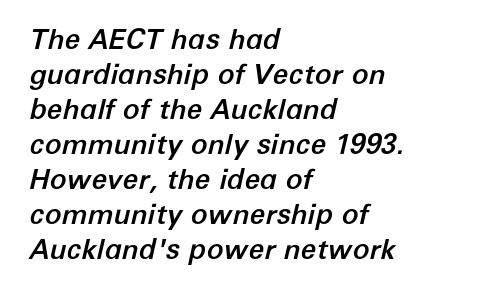
{"italic": "yes", "lean": "right", "slant_degrees": 12, "width": "normal", "stroke_contrast": "low", "x_height": "medium", "monospaced": "no", "underline": "no", "align": "left", "line_spacing": "normal", "line_spacing_ratio": 1.25, "letter_spacing": "normal", "letter_spacing_em": 0.0, "glyph_px": 28}
